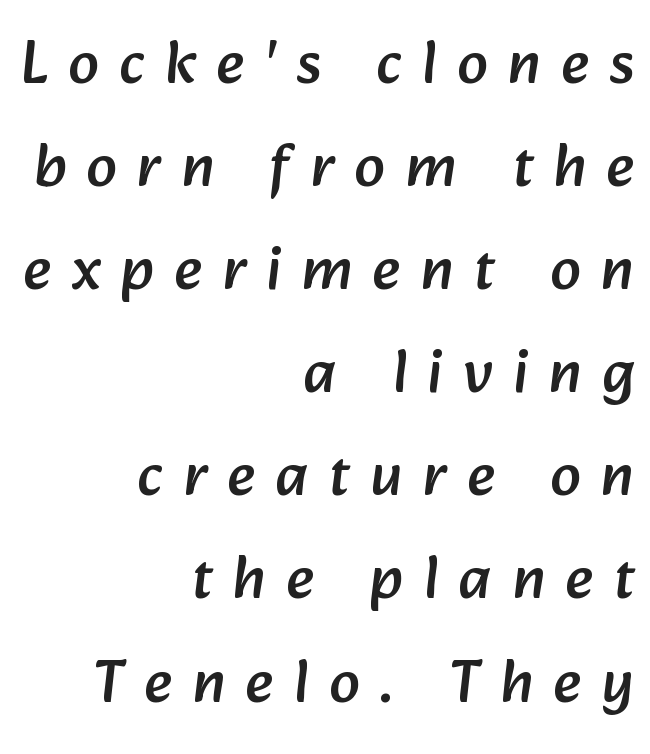
{"serif": "no", "width": "normal", "stroke_contrast": "low", "x_height": "medium", "monospaced": "no", "underline": "no", "align": "right", "line_spacing": "normal", "line_spacing_ratio": 1.69, "letter_spacing": "wide", "letter_spacing_em": 0.34, "glyph_px": 61}
